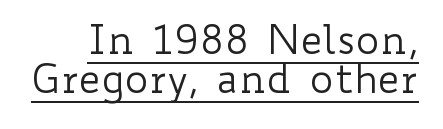
The image shows 40 px regular-weight, wide type, upright; set tight line spacing (0.97x), normal letter spacing, underlined; low stroke contrast and a small x-height.
